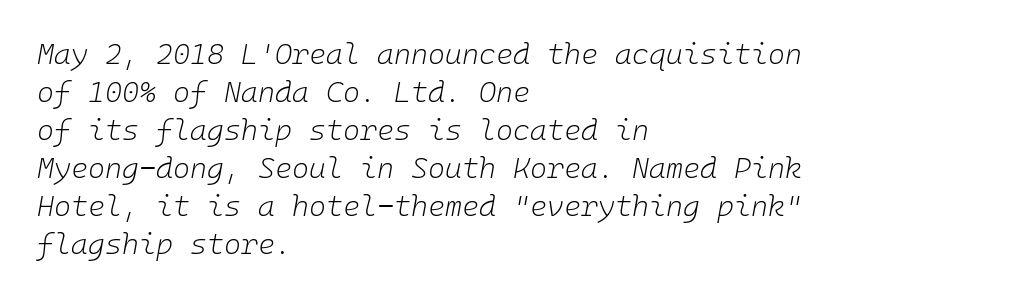
Q: Is the text bold? A: No.
Q: Is the text italic (slanted)? A: Yes, it leans right by about 10 degrees.
Q: Is the text underlined? A: No.
Q: How is the paragraph aligned? A: Left-aligned.
Q: Is the spacing between letters normal or unusually wide? A: Normal.
Q: Is the spacing between lines tight, normal or loose? A: Normal.
Q: Width (condensed, normal, or wide)? A: Normal.
Q: Stroke contrast? A: Low.
Q: x-height? A: Medium.
